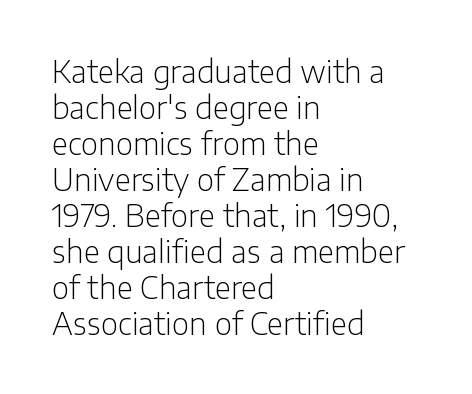
A typesetter would mark this as roman, not italic. Letter spacing: default. Varying glyph widths throughout — classic text-font behaviour. Lines of text with bare space underneath.
